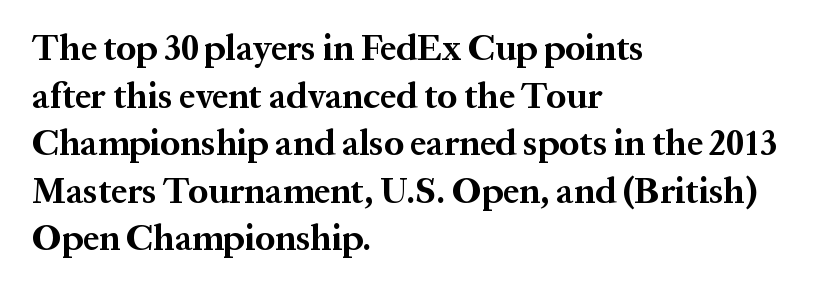
In CSS terms this would be text-align: left. The characters display serif detailing at their extremities. Between one letter and the next there's only the usual sliver of space. The gap between lines stays unmarked. The typesetting leans heavy: a genuine bold. Vertically, the passage feels balanced, rows spaced as you'd expect.
